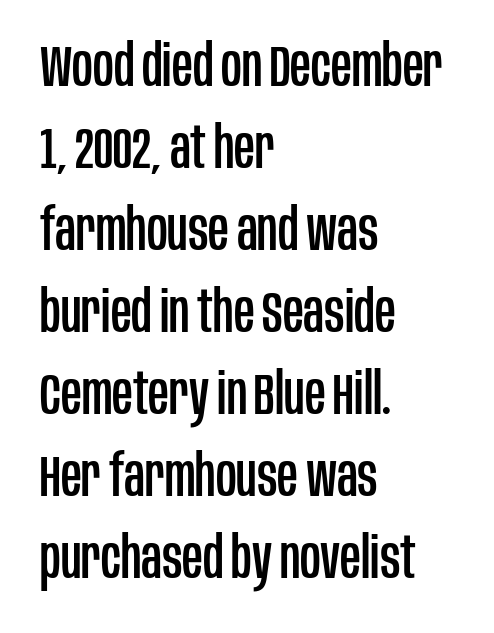
Nope, not italic — everything's standing straight. Quick note: underline off. The tracking reads as untouched default to a designer's eye. Note the varied advance widths — an 'i' is clearly narrower than an 'm'. The designer left line spacing at the default. The type family on display is of the sans-serif kind.
